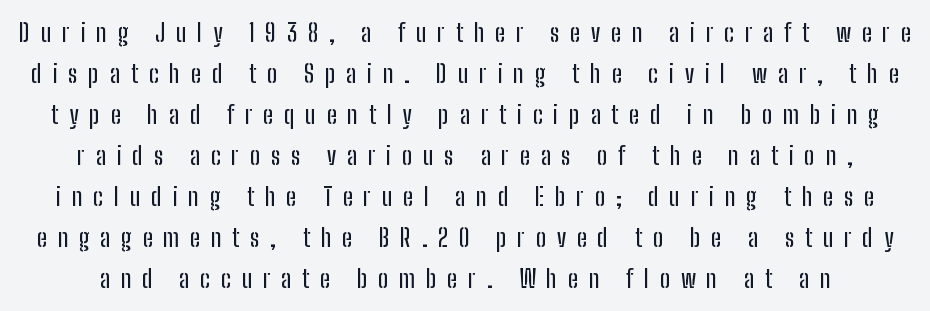
{"italic": "no", "underline": "no", "line_spacing": "normal", "line_spacing_ratio": 1.64, "letter_spacing": "wide", "letter_spacing_em": 0.43, "glyph_px": 25}
